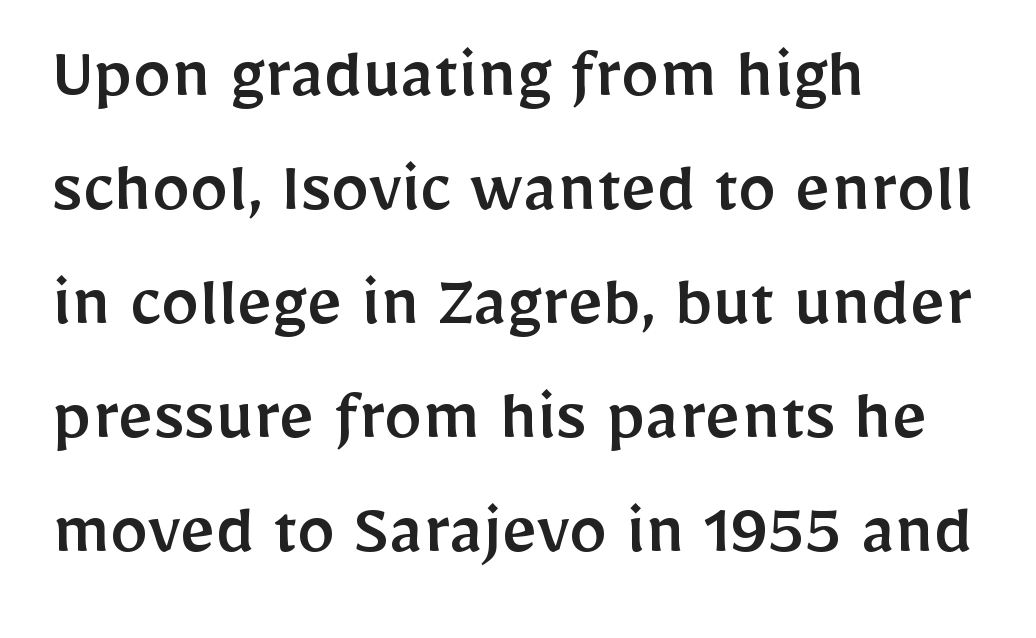
Q: Is the text italic (slanted)? A: No, it is upright.
Q: Is the typeface a serif or a sans-serif typeface? A: Sans-serif.
Q: Is the text underlined? A: No.
Q: How is the paragraph aligned? A: Left-aligned.
Q: Is the spacing between letters normal or unusually wide? A: Normal.
Q: Is the spacing between lines tight, normal or loose? A: Normal.
Q: Width (condensed, normal, or wide)? A: Normal.
Q: Stroke contrast? A: Low.
Q: x-height? A: Medium.
Q: Monospaced? A: No.
